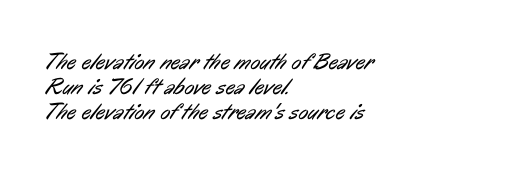
Caption: multi-line text, flush left, ragged right. This reads as an unemphasized weight, regular at the heaviest. Bare-footed words on every line. Inter-character spacing is left at the font's built-in metrics. What's the leading like? Squeezed, with rows nearly overlapping.
